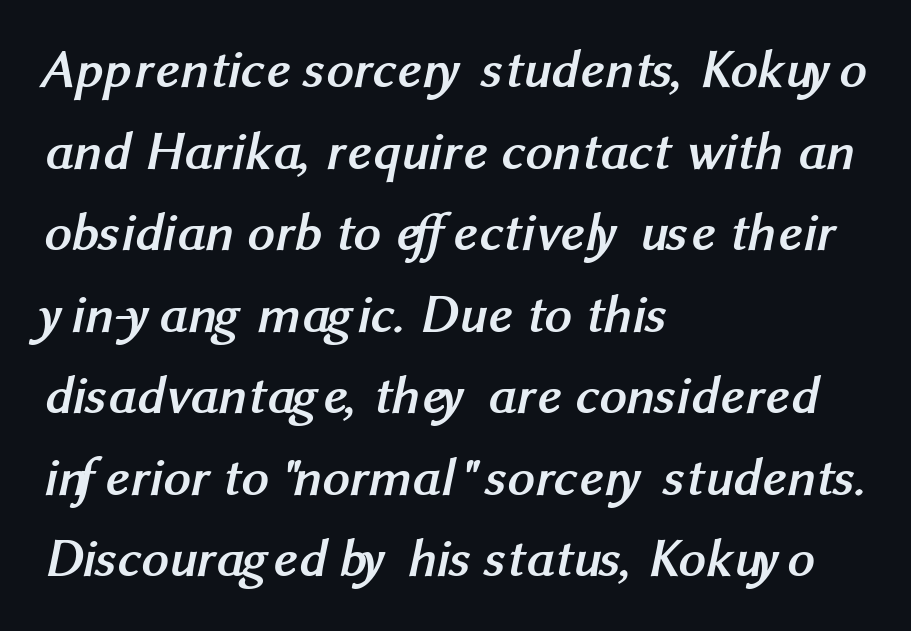
{"serif": "no", "bold": "yes", "weight": "semibold", "width": "normal", "stroke_contrast": "medium", "x_height": "medium", "monospaced": "no", "underline": "no", "align": "left", "line_spacing": "normal", "line_spacing_ratio": 1.51, "letter_spacing": "normal", "letter_spacing_em": 0.0, "glyph_px": 54}
